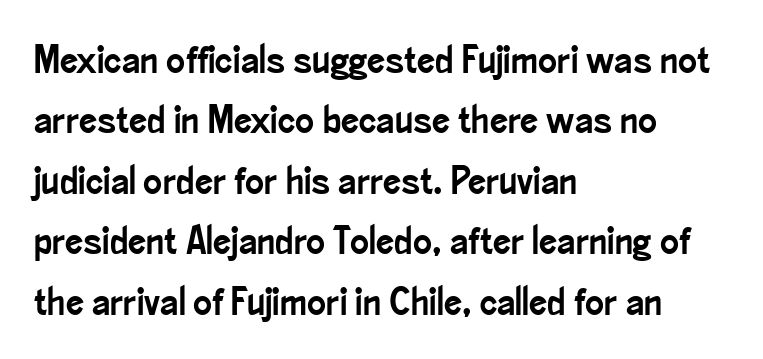
Q: Is the text italic (slanted)? A: No, it is upright.
Q: Is the typeface a serif or a sans-serif typeface? A: Sans-serif.
Q: Is the text underlined? A: No.
Q: How is the paragraph aligned? A: Left-aligned.
Q: Is the spacing between letters normal or unusually wide? A: Normal.
Q: Is the spacing between lines tight, normal or loose? A: Normal.
Q: Width (condensed, normal, or wide)? A: Condensed.
Q: Stroke contrast? A: Low.
Q: x-height? A: Small.
Q: Monospaced? A: No.
